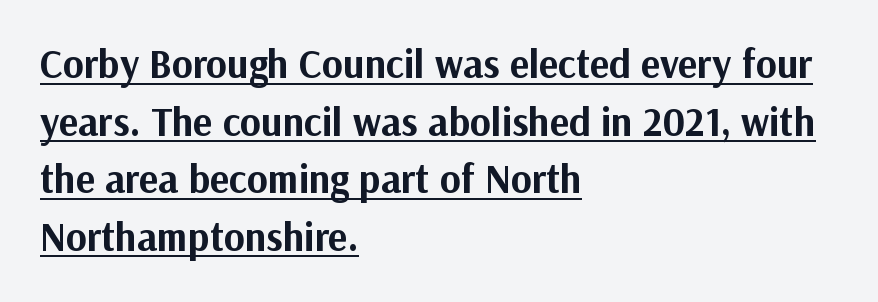
Q: Is the text bold? A: Yes.
Q: Is the text italic (slanted)? A: No, it is upright.
Q: Is the typeface a serif or a sans-serif typeface? A: Sans-serif.
Q: Is the text underlined? A: Yes.
Q: How is the paragraph aligned? A: Left-aligned.
Q: Is the spacing between letters normal or unusually wide? A: Normal.
Q: Is the spacing between lines tight, normal or loose? A: Normal.
Q: Width (condensed, normal, or wide)? A: Normal.
Q: Stroke contrast? A: Medium.
Q: x-height? A: Medium.
Q: Monospaced? A: No.
